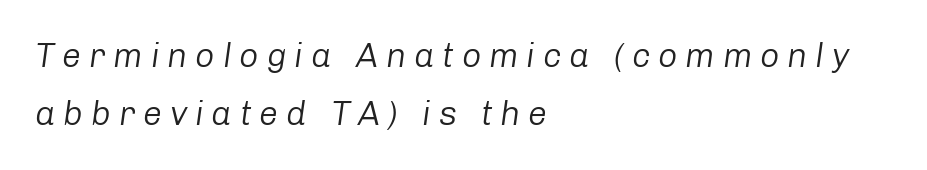
Q: Is the text bold? A: No.
Q: Is the text italic (slanted)? A: Yes, it leans right by about 8 degrees.
Q: Is the text underlined? A: No.
Q: How is the paragraph aligned? A: Left-aligned.
Q: Is the spacing between letters normal or unusually wide? A: Unusually wide.
Q: Width (condensed, normal, or wide)? A: Normal.
Q: Stroke contrast? A: Low.
Q: x-height? A: Medium.
Q: Monospaced? A: No.
